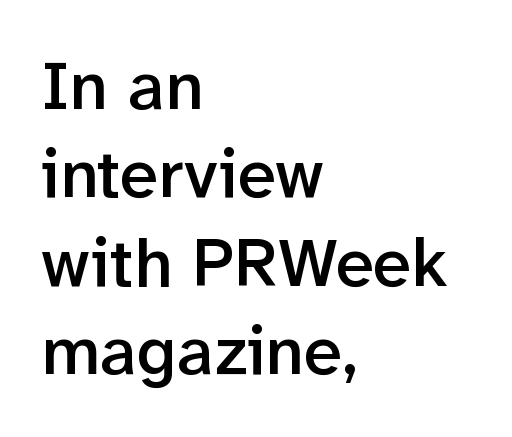
{"serif": "no", "italic": "no", "bold": "semi", "weight": "semibold", "width": "normal", "stroke_contrast": "low", "x_height": "medium", "monospaced": "no", "underline": "no", "align": "left", "line_spacing": "normal", "line_spacing_ratio": 1.28, "letter_spacing": "normal", "letter_spacing_em": 0.0, "glyph_px": 69}
